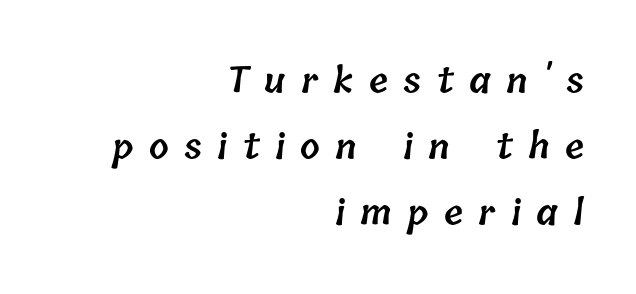
Q: Is the text bold? A: Semi-bold.
Q: Is the text underlined? A: No.
Q: How is the paragraph aligned? A: Right-aligned.
Q: Is the spacing between letters normal or unusually wide? A: Unusually wide.
Q: Width (condensed, normal, or wide)? A: Normal.
Q: Stroke contrast? A: Low.
Q: x-height? A: Medium.
Q: Monospaced? A: No.
